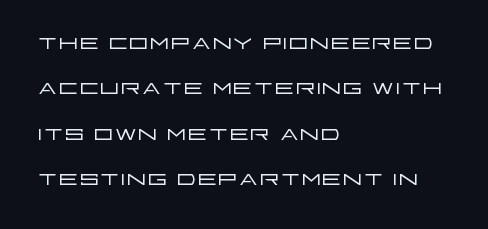
The image shows 31 px light, wide sans-serif type, upright; set left-aligned, normal line spacing (1.46x), normal letter spacing, not underlined; low stroke contrast and a large x-height.
